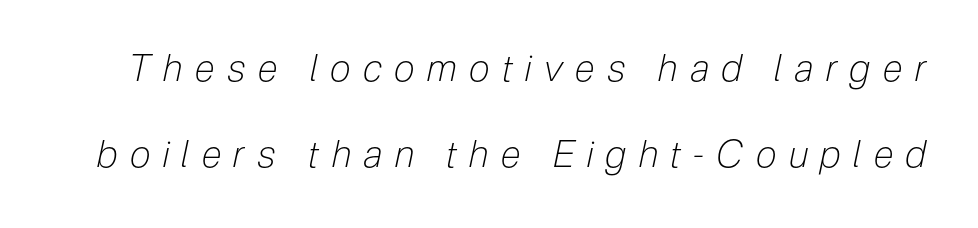
The image shows 37 px light, condensed type, italic (leaning right); set loose line spacing (2.32x), unusually wide letter spacing (+0.34 em), not underlined; low stroke contrast and a medium x-height.
